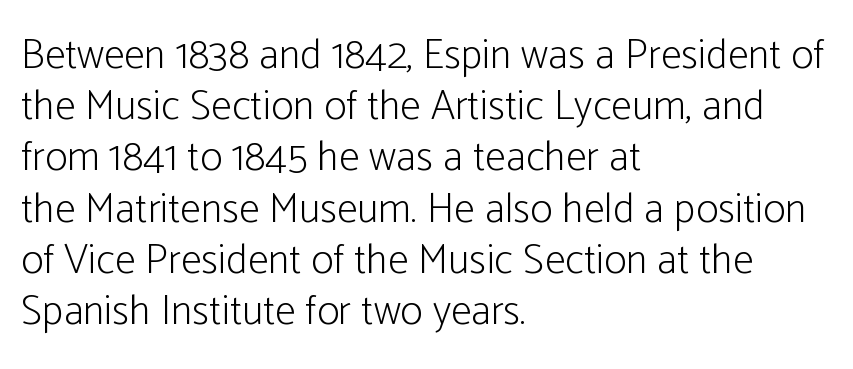
The image shows 42 px light, condensed sans-serif type, upright; set left-aligned, line spacing 1.22x, normal letter spacing, not underlined; low stroke contrast and a medium x-height.
